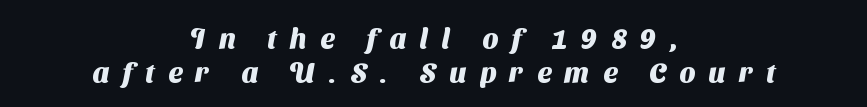
{"serif": "no", "bold": "yes", "weight": "heavy", "width": "normal", "stroke_contrast": "medium", "x_height": "medium", "monospaced": "no", "underline": "no", "align": "center", "line_spacing_ratio": 1.21, "letter_spacing": "wide", "letter_spacing_em": 0.48, "glyph_px": 28}
